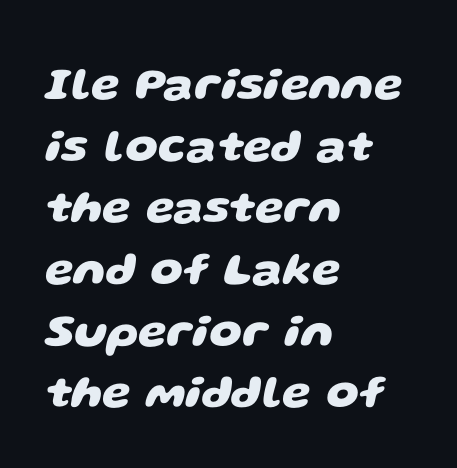
Q: Is the text bold? A: Yes.
Q: Is the typeface a serif or a sans-serif typeface? A: Sans-serif.
Q: Is the text underlined? A: No.
Q: How is the paragraph aligned? A: Left-aligned.
Q: Is the spacing between letters normal or unusually wide? A: Normal.
Q: Is the spacing between lines tight, normal or loose? A: Normal.
Q: Width (condensed, normal, or wide)? A: Wide.
Q: Stroke contrast? A: Low.
Q: x-height? A: Large.
Q: Monospaced? A: No.
